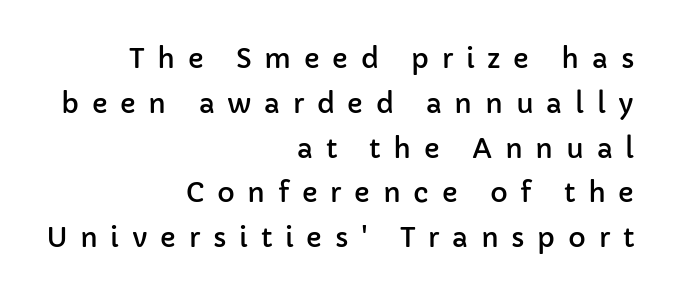
{"italic": "no", "underline": "no", "align": "right", "line_spacing": "normal", "line_spacing_ratio": 1.66, "letter_spacing": "wide", "letter_spacing_em": 0.47, "glyph_px": 27}
